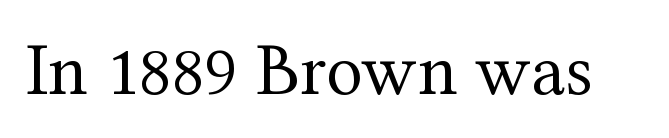
The image shows 75 px regular-weight serif type, upright; set normal letter spacing, not underlined; medium stroke contrast and a medium x-height.
